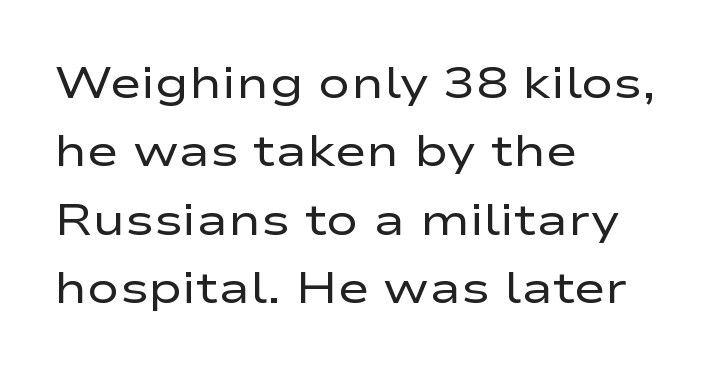
A student would call this left alignment; a typographer would say flush left, rag right. Think standard paragraph weight, or any step lighter than that. The axis of the letterforms is exactly vertical. The gaps between neighbouring characters are ordinary and unremarkable. The baseline area is clear.
